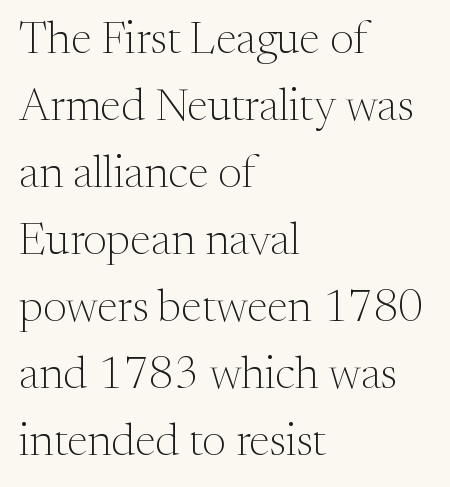
Q: Is the text bold? A: No.
Q: Is the text italic (slanted)? A: No, it is upright.
Q: Is the typeface a serif or a sans-serif typeface? A: Serif.
Q: Is the text underlined? A: No.
Q: How is the paragraph aligned? A: Left-aligned.
Q: Is the spacing between letters normal or unusually wide? A: Normal.
Q: Is the spacing between lines tight, normal or loose? A: Normal.
Q: Width (condensed, normal, or wide)? A: Normal.
Q: Stroke contrast? A: Medium.
Q: x-height? A: Medium.
Q: Monospaced? A: No.
